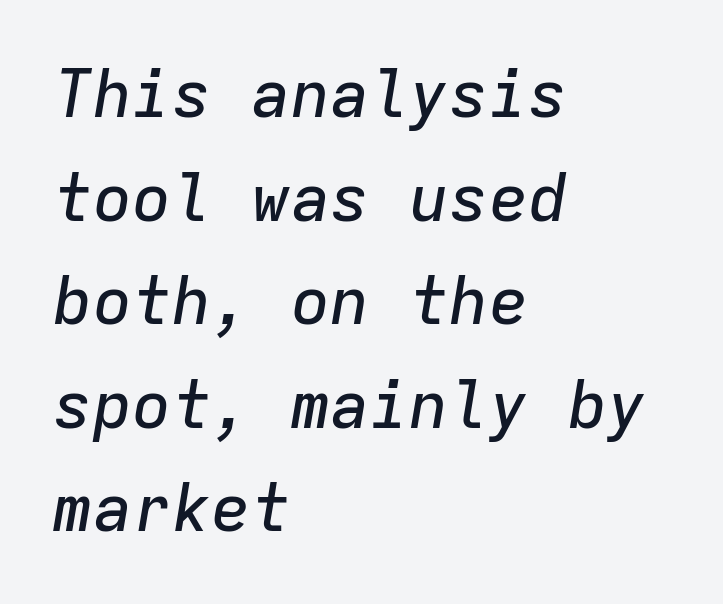
Honestly, the row spacing looks completely unremarkable. The passage shown is typed in a monospace face where columns stay perfectly aligned. This rendering uses left alignment, leaving the right contour irregular. Letters rest on an invisible, unmarked baseline. A typesetter would mark this as italic. Between one letter and the next there's only the usual sliver of space.
